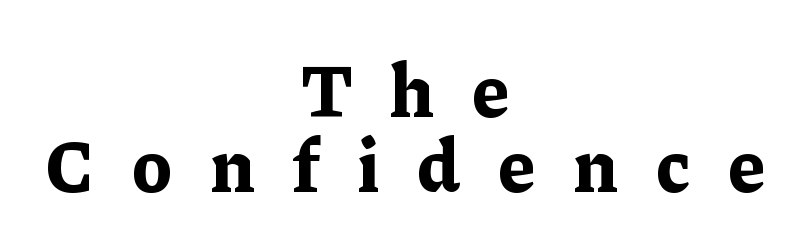
The image shows 76 px bold serif type, upright; set centered, tight line spacing (0.99x), unusually wide letter spacing (+0.5 em), not underlined; low stroke contrast and a medium x-height.
